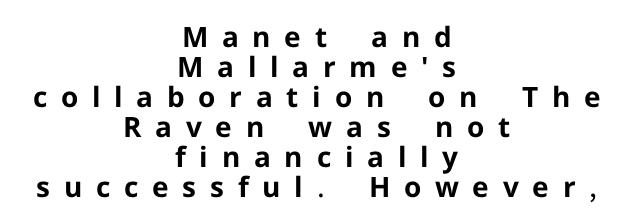
Character widths vary here, with narrow letters taking less room than wide ones. This is the regular roman posture of the typeface. Where is the straight margin? There isn't one; the lines are centered. The characters display no serif detailing; their extremities are plain. Heft: maximum for text — a bold. The string is rendered with underlining switched off.
